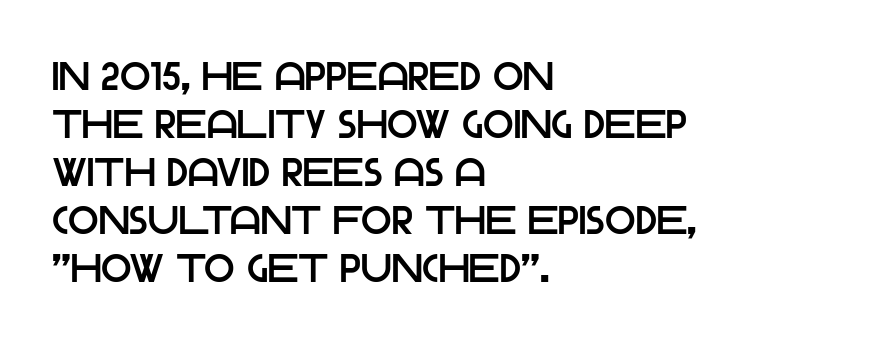
{"serif": "no", "italic": "no", "width": "normal", "stroke_contrast": "low", "x_height": "large", "monospaced": "no", "underline": "no", "align": "left", "line_spacing_ratio": 1.2, "letter_spacing": "normal", "letter_spacing_em": 0.0, "glyph_px": 40}
